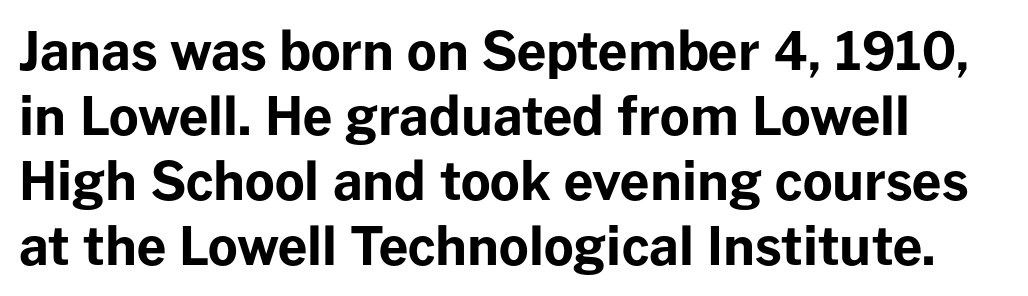
Inter-character spacing is left at the font's built-in metrics. The sample has been set heavy, in full bold. The rendering uses a moderate line-height, typical for paragraphs. Underline: absent. Note: no serifs on the glyphs.
